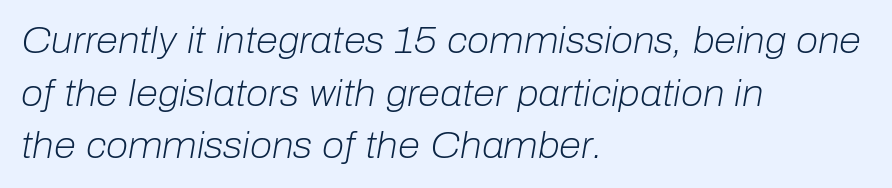
Leftover space on each line is placed entirely after the last word. Ink coverage per letter is moderate at most. Honestly, there is no underline to notice here at all. The gaps between neighbouring characters are ordinary and unremarkable.
